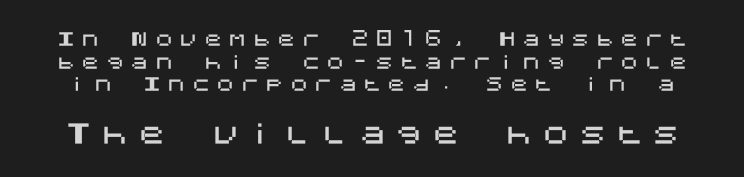
Q: Is the text italic (slanted)? A: No, it is upright.
Q: Is the text underlined? A: No.
Q: Is the spacing between letters normal or unusually wide? A: Unusually wide.
Q: Is the spacing between lines tight, normal or loose? A: Normal.
Q: Which block of text is set in a larger size, the first (top) or the second (bottom)? A: The second (bottom) one.
